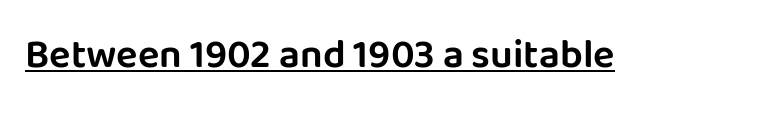
The type sits square on the baseline with zero lean. Tracking here is standard; glyphs follow each other at the usual distance. The face used here is proportionally spaced, like ordinary book or web type. Looks like someone drew a line under every word here. The characters display no serif detailing; their extremities are plain.
